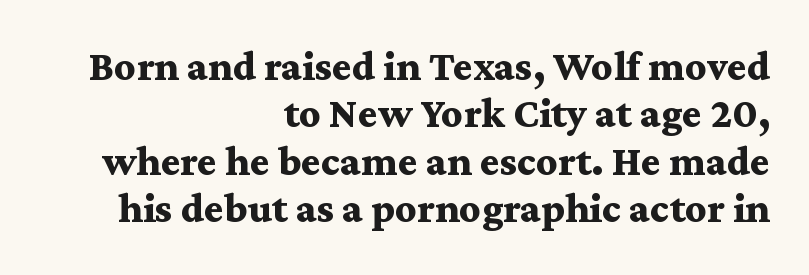
{"serif": "yes", "italic": "no", "bold": "yes", "weight": "bold", "width": "wide", "stroke_contrast": "medium", "x_height": "medium", "monospaced": "no", "underline": "no", "align": "right", "line_spacing": "tight", "line_spacing_ratio": 1.13, "letter_spacing": "normal", "letter_spacing_em": 0.0, "glyph_px": 42}
